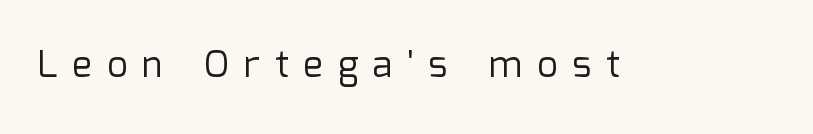
{"serif": "no", "italic": "no", "bold": "no", "weight": "regular", "width": "normal", "stroke_contrast": "low", "x_height": "medium", "monospaced": "no", "underline": "no", "letter_spacing": "wide", "letter_spacing_em": 0.4, "glyph_px": 37}
